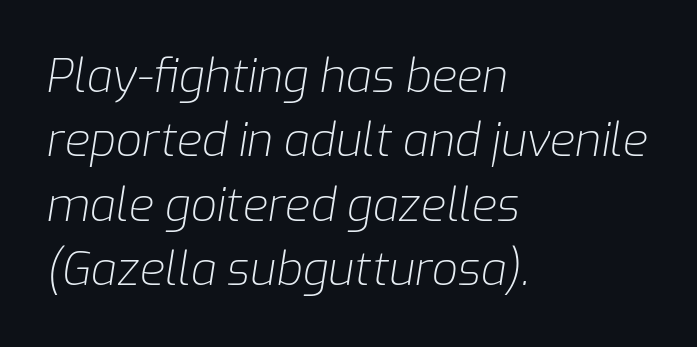
The image shows 46 px light type, italic (leaning right); set left-aligned, normal line spacing (1.4x), normal letter spacing, not underlined; low stroke contrast and a medium x-height.
